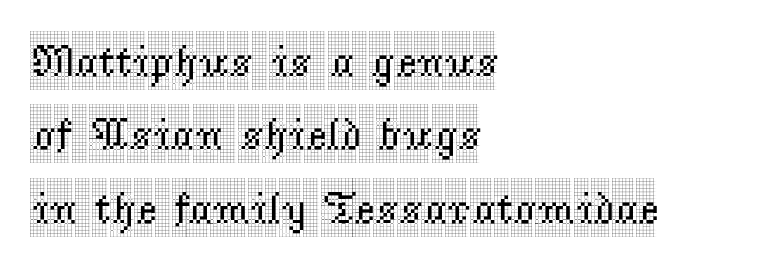
The image shows 45 px condensed serif type, upright; set left-aligned, normal line spacing (1.63x), normal letter spacing, not underlined; a large x-height.
